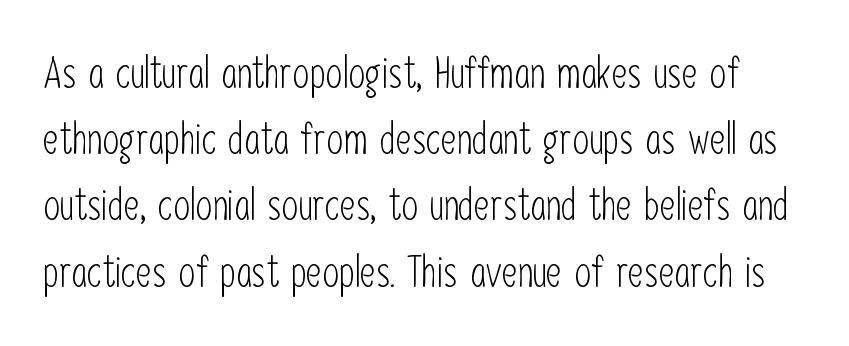
Q: Is the text bold? A: No.
Q: Is the text italic (slanted)? A: No, it is upright.
Q: Is the typeface a serif or a sans-serif typeface? A: Sans-serif.
Q: Is the text underlined? A: No.
Q: Is the spacing between letters normal or unusually wide? A: Normal.
Q: Is the spacing between lines tight, normal or loose? A: Normal.
Q: Width (condensed, normal, or wide)? A: Condensed.
Q: Stroke contrast? A: Low.
Q: x-height? A: Medium.
Q: Monospaced? A: No.
